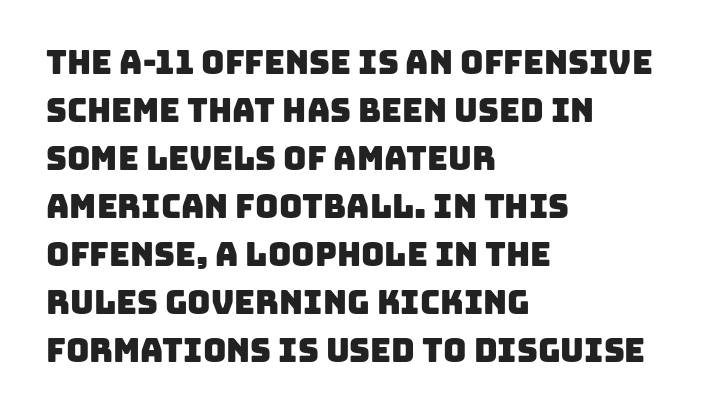
The horizontal fit of the characters is conventional and even. Check where the strokes stop: nothing finishes them off — pure sans. A typesetter would call this proportional, since set widths differ per character. Just letters on the line, the space beneath them empty.
